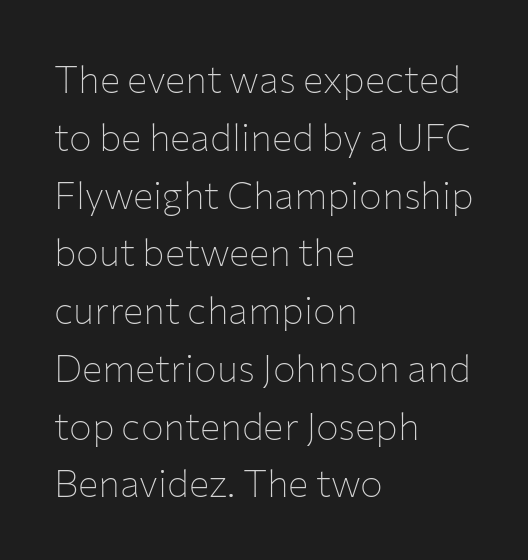
Q: Is the text bold? A: No.
Q: Is the text italic (slanted)? A: No, it is upright.
Q: Is the typeface a serif or a sans-serif typeface? A: Sans-serif.
Q: Is the text underlined? A: No.
Q: How is the paragraph aligned? A: Left-aligned.
Q: Is the spacing between letters normal or unusually wide? A: Normal.
Q: Is the spacing between lines tight, normal or loose? A: Normal.
Q: Width (condensed, normal, or wide)? A: Normal.
Q: Stroke contrast? A: Low.
Q: x-height? A: Medium.
Q: Monospaced? A: No.
